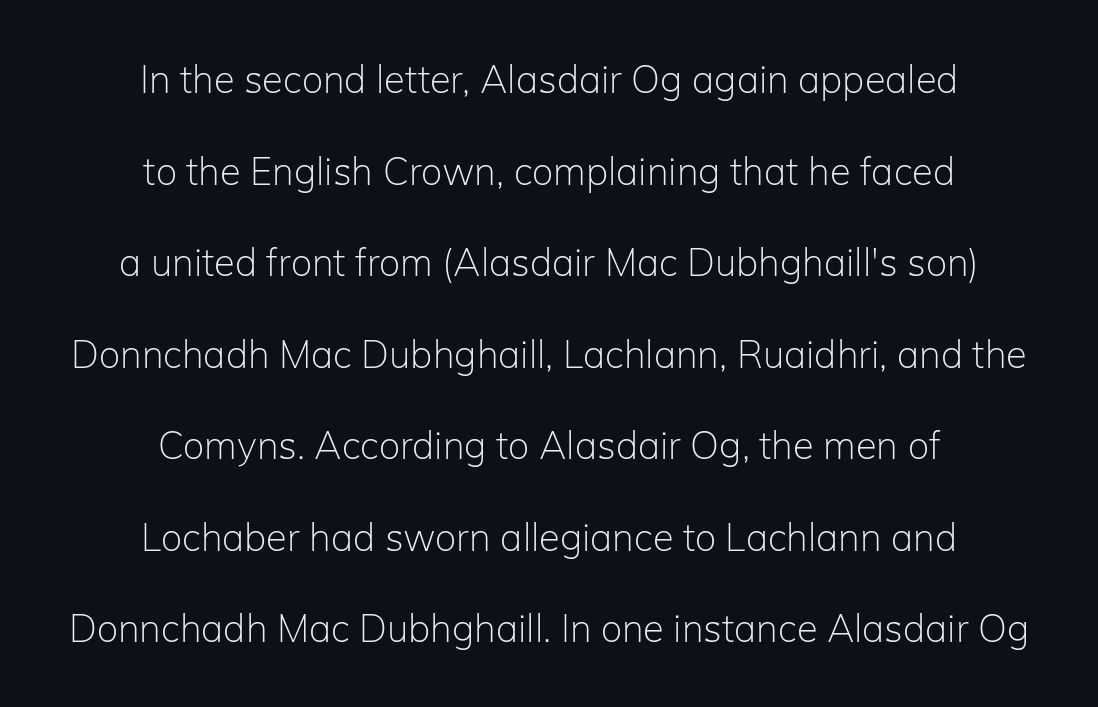
{"serif": "no", "italic": "no", "bold": "no", "weight": "light", "width": "normal", "stroke_contrast": "low", "x_height": "medium", "monospaced": "no", "underline": "no", "align": "center", "line_spacing": "loose", "line_spacing_ratio": 2.41, "letter_spacing": "normal", "letter_spacing_em": 0.0, "glyph_px": 38}
